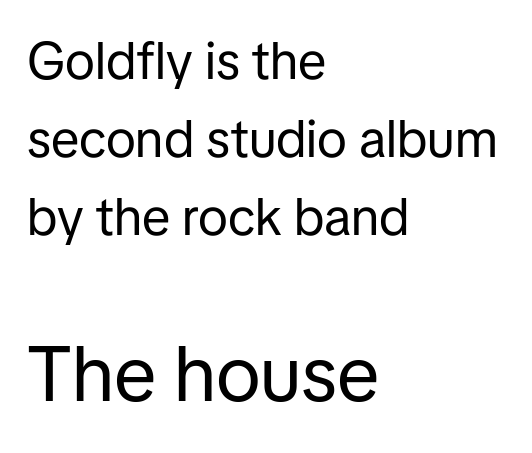
Q: Is the text bold? A: No.
Q: Is the text italic (slanted)? A: No, it is upright.
Q: Is the typeface a serif or a sans-serif typeface? A: Sans-serif.
Q: Is the text underlined? A: No.
Q: How is the paragraph aligned? A: Left-aligned.
Q: Is the spacing between letters normal or unusually wide? A: Normal.
Q: Is the spacing between lines tight, normal or loose? A: Normal.
Q: Which block of text is set in a larger size, the first (top) or the second (bottom)? A: The second (bottom) one.
Q: Width (condensed, normal, or wide)? A: Normal.
Q: Stroke contrast? A: Low.
Q: x-height? A: Medium.
Q: Monospaced? A: No.
